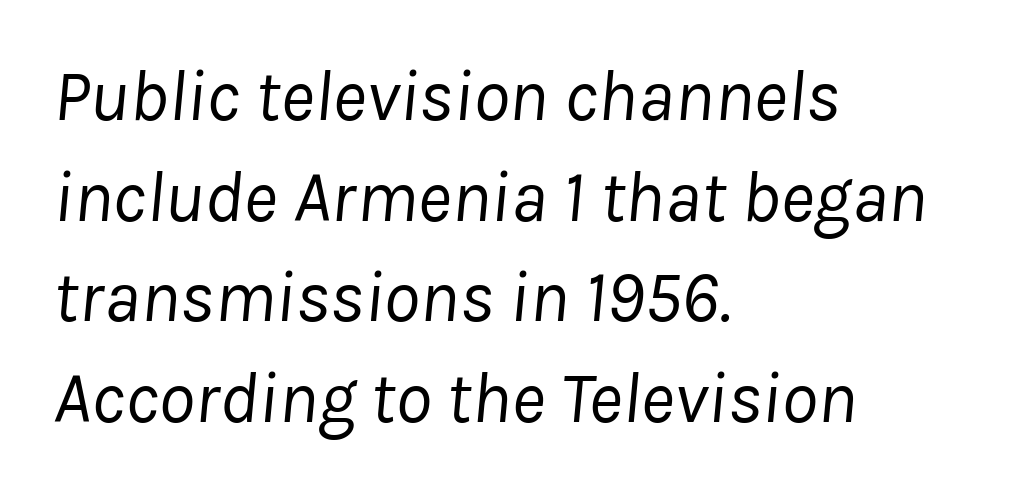
{"italic": "yes", "lean": "right", "slant_degrees": 8, "bold": "no", "weight": "regular", "width": "normal", "stroke_contrast": "low", "x_height": "medium", "monospaced": "no", "underline": "no", "align": "left", "line_spacing": "normal", "line_spacing_ratio": 1.38, "letter_spacing": "normal", "letter_spacing_em": 0.0, "glyph_px": 73}
